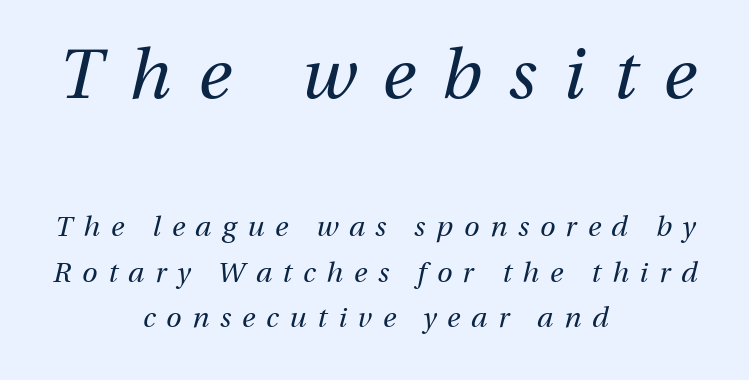
Q: Is the text bold? A: No.
Q: Is the text italic (slanted)? A: Yes, it leans right by about 13 degrees.
Q: Is the text underlined? A: No.
Q: How is the paragraph aligned? A: Centered.
Q: Is the spacing between letters normal or unusually wide? A: Unusually wide.
Q: Is the spacing between lines tight, normal or loose? A: Normal.
Q: Which block of text is set in a larger size, the first (top) or the second (bottom)? A: The first (top) one.
Q: Width (condensed, normal, or wide)? A: Normal.
Q: Stroke contrast? A: Medium.
Q: x-height? A: Medium.
Q: Monospaced? A: No.
